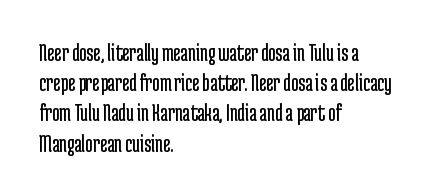
Q: Is the text bold? A: No.
Q: Is the text italic (slanted)? A: No, it is upright.
Q: Is the text underlined? A: No.
Q: How is the paragraph aligned? A: Left-aligned.
Q: Is the spacing between letters normal or unusually wide? A: Normal.
